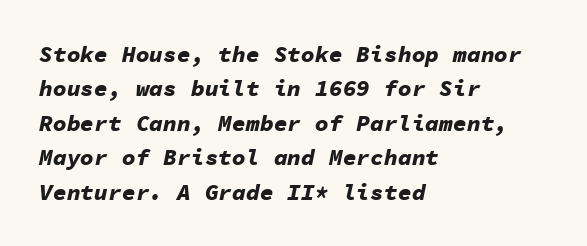
The image shows 23 px bold type, italic (leaning right); set left-aligned, normal line spacing (1.5x), normal letter spacing, not underlined.
